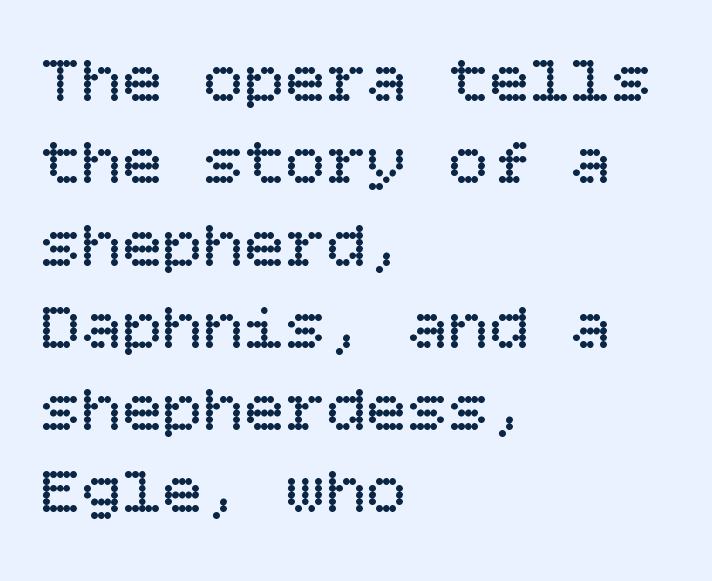
{"italic": "no", "bold": "no", "weight": "regular", "width": "normal", "stroke_contrast": "low", "x_height": "large", "underline": "no", "align": "left", "line_spacing_ratio": 1.21, "letter_spacing": "normal", "letter_spacing_em": 0.0, "glyph_px": 68}
